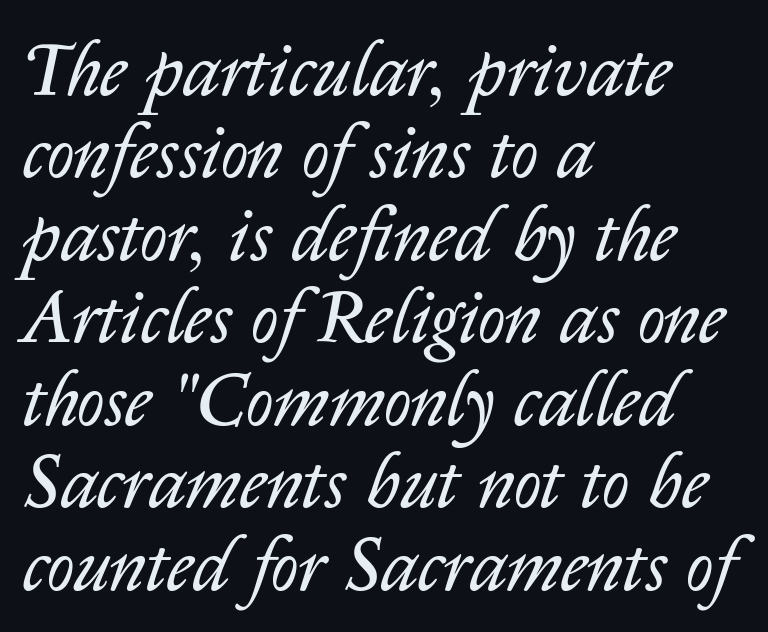
You could not count columns in this text — the font is proportionally spaced. This block would grow much taller if given ordinary leading; it's compressed now. The string is rendered with underlining switched off. Compared with typical body copy, the letter spacing here is the same. Teacher's note: observe the even left margin — that is flush-left alignment. Stroke thickness stays within the range of a standard reading face or lighter.
